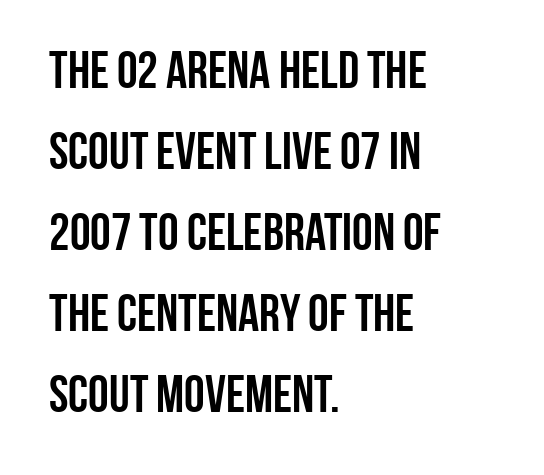
{"serif": "no", "italic": "no", "bold": "yes", "weight": "semibold", "width": "condensed", "stroke_contrast": "low", "x_height": "large", "monospaced": "no", "underline": "no", "align": "left", "line_spacing": "normal", "line_spacing_ratio": 1.56, "letter_spacing": "normal", "letter_spacing_em": 0.0, "glyph_px": 52}
